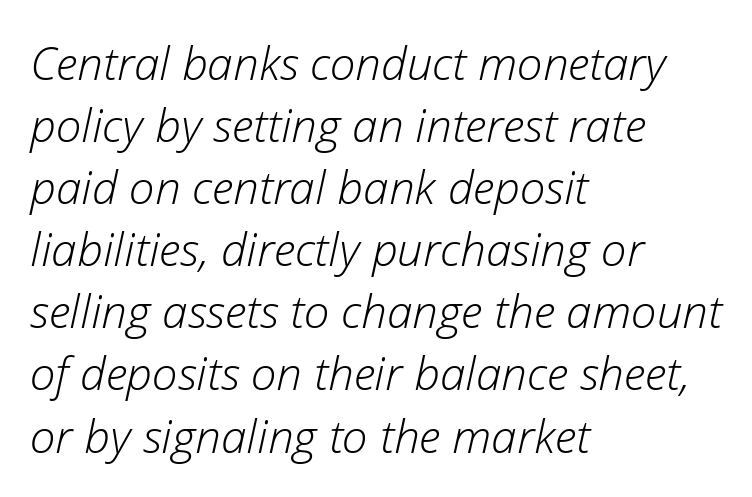
Q: Is the text bold? A: No.
Q: Is the text italic (slanted)? A: Yes, it leans right by about 12 degrees.
Q: Is the text underlined? A: No.
Q: How is the paragraph aligned? A: Left-aligned.
Q: Is the spacing between letters normal or unusually wide? A: Normal.
Q: Is the spacing between lines tight, normal or loose? A: Normal.
Q: Width (condensed, normal, or wide)? A: Normal.
Q: Stroke contrast? A: Low.
Q: x-height? A: Medium.
Q: Monospaced? A: No.
